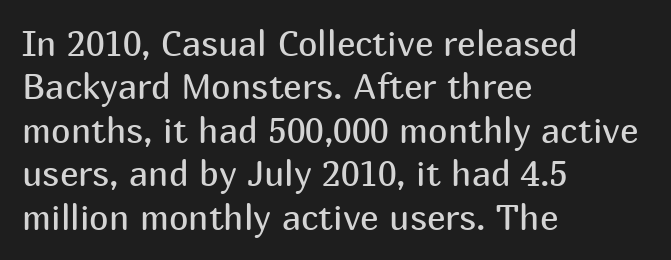
The image shows 35 px regular-weight sans-serif type, upright; set left-aligned, line spacing 1.24x, normal letter spacing, not underlined; medium stroke contrast and a medium x-height.
